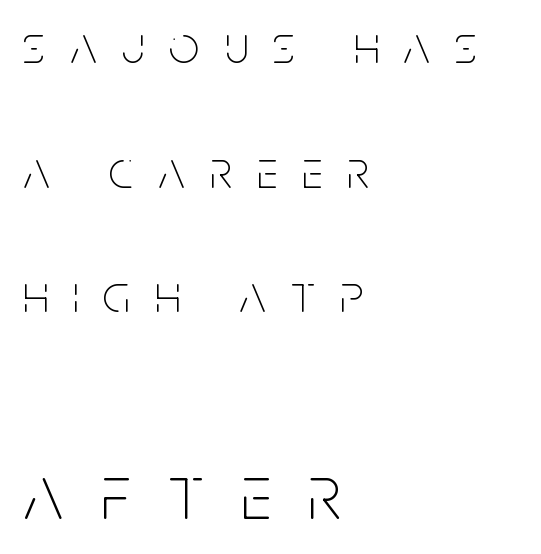
Q: Is the text bold? A: No.
Q: Is the text italic (slanted)? A: No, it is upright.
Q: Is the typeface a serif or a sans-serif typeface? A: Sans-serif.
Q: Is the text underlined? A: No.
Q: How is the paragraph aligned? A: Left-aligned.
Q: Is the spacing between letters normal or unusually wide? A: Unusually wide.
Q: Is the spacing between lines tight, normal or loose? A: Loose.
Q: Which block of text is set in a larger size, the first (top) or the second (bottom)? A: The second (bottom) one.
Q: Width (condensed, normal, or wide)? A: Condensed.
Q: Stroke contrast? A: Low.
Q: x-height? A: Large.
Q: Monospaced? A: No.
